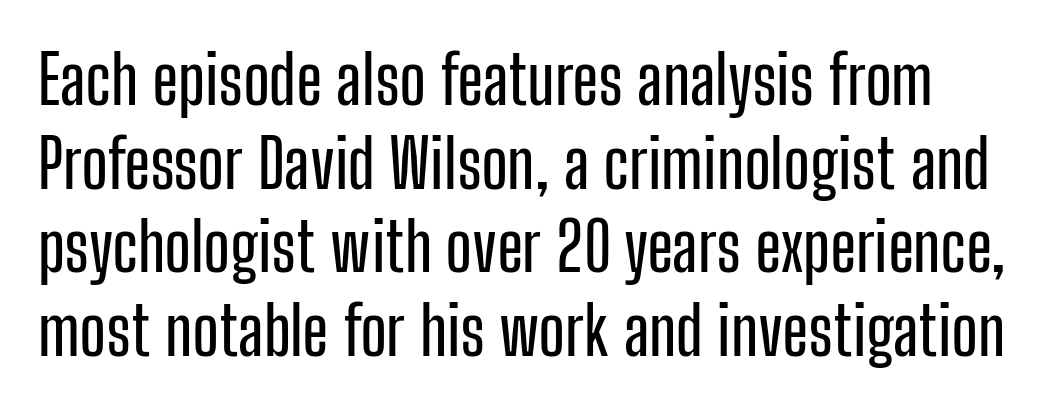
If you drew a line through each stem, it would be perfectly vertical. The font family rendered here belongs to the sans-serif group. Caption: standard tracking, unaltered. The passage shown is typed in a proportional face where columns would drift.
